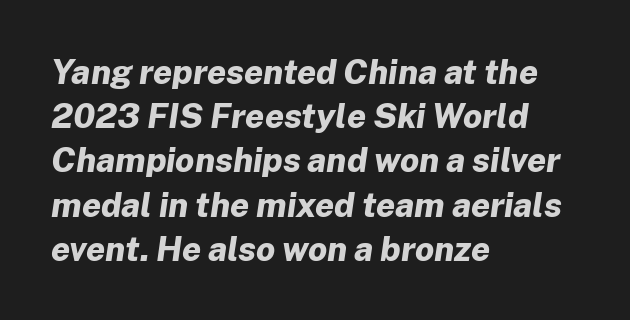
The image shows 34 px bold type, italic (leaning right); set left-aligned, normal line spacing (1.3x), normal letter spacing, not underlined; low stroke contrast and a medium x-height.
